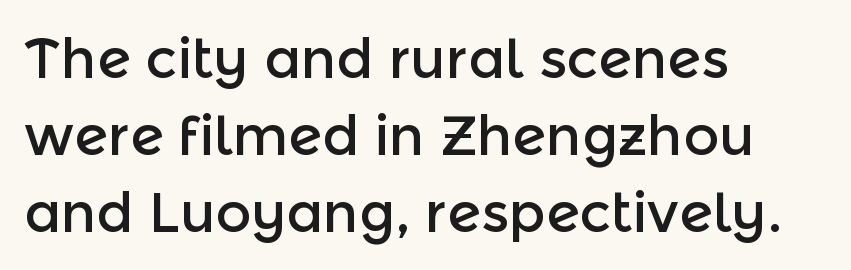
The image shows 55 px sans-serif type, upright; set left-aligned, normal line spacing (1.4x), normal letter spacing, not underlined; a medium x-height.
